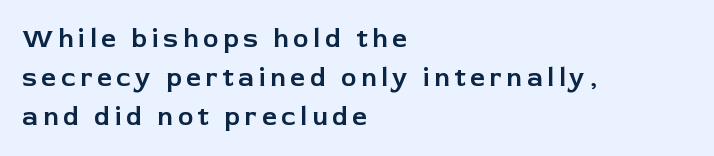
The image shows 26 px text type, upright; set left-aligned, normal line spacing (1.5x), not underlined.
